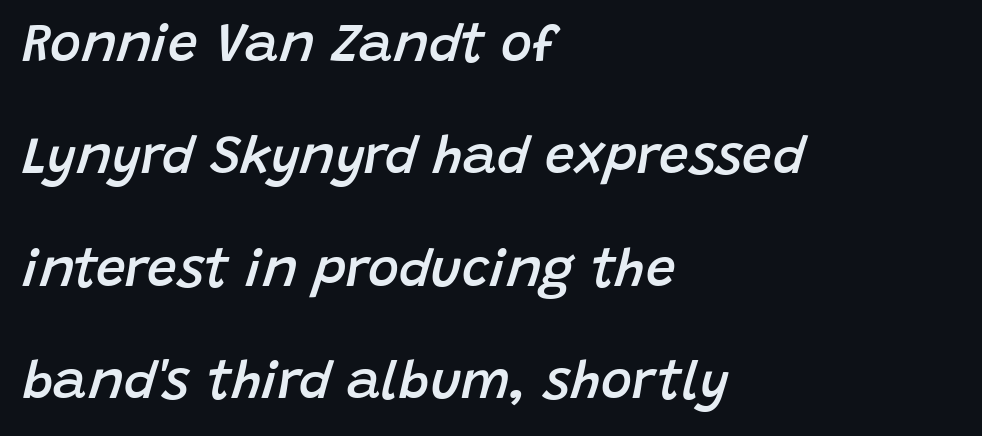
{"italic": "yes", "lean": "right", "slant_degrees": 15, "bold": "semi", "weight": "semibold", "width": "normal", "stroke_contrast": "low", "x_height": "large", "monospaced": "no", "underline": "no", "align": "left", "line_spacing": "loose", "line_spacing_ratio": 2.12, "letter_spacing": "normal", "letter_spacing_em": 0.0, "glyph_px": 53}
